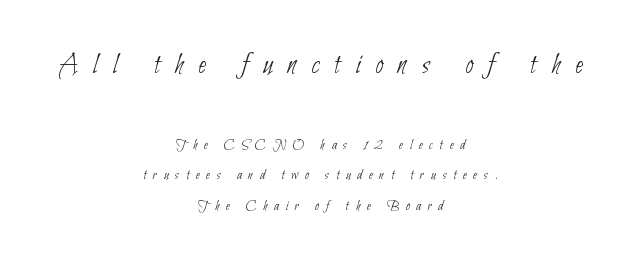
{"serif": "no", "bold": "no", "weight": "thin", "width": "condensed", "stroke_contrast": "low", "x_height": "small", "monospaced": "no", "underline": "no", "align": "center", "line_spacing": "loose", "line_spacing_ratio": 2.19, "letter_spacing": "wide", "letter_spacing_em": 0.49, "larger_block": "first", "size_ratio": 2.14, "glyph_px": 30}
